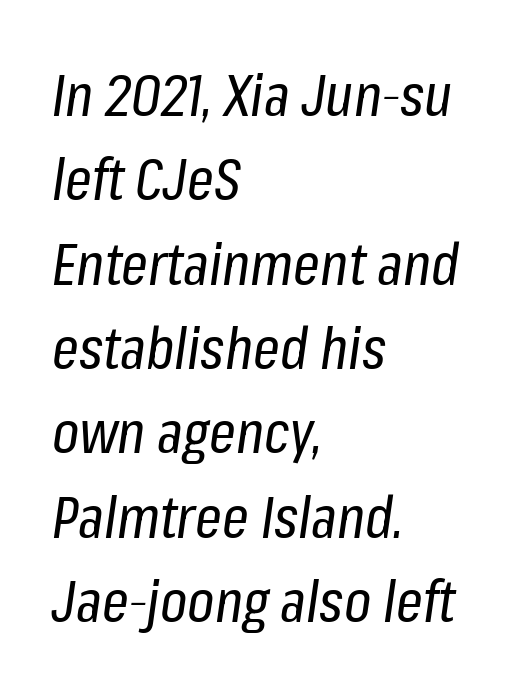
Is the stroke heavy? The answer is a plain regular-or-lighter. The compositor pushed each line to the left boundary. This block has exactly the height ordinary leading produces. Italic: yes, the glyphs are oblique. The foot of each line stays bare and open. These lines are rendered in a variable-pitch font.
